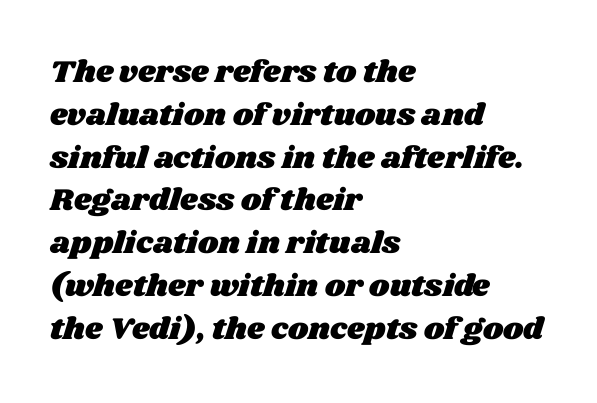
The image shows 31 px wide type; set left-aligned, normal line spacing (1.38x), normal letter spacing, not underlined; medium stroke contrast and a large x-height.
